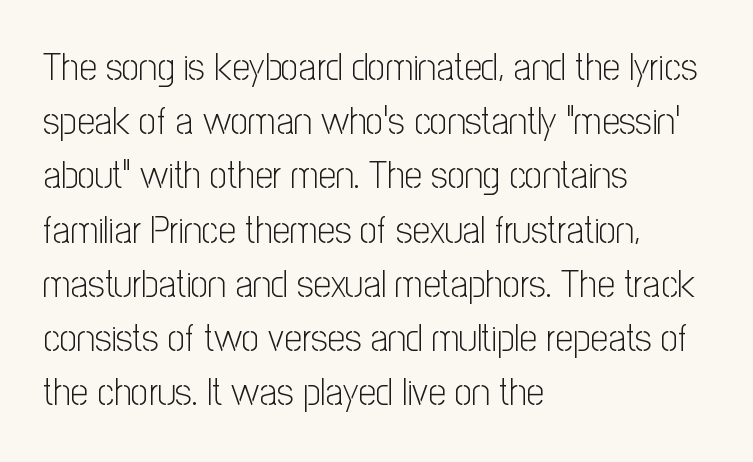
A normal amount of white space separates one row of letters from the next. The passage shown has conventional tracking throughout. Note: no serifs on the glyphs. This rendering features lettering with no underline. Note the varied advance widths — an 'i' is clearly narrower than an 'm'.
